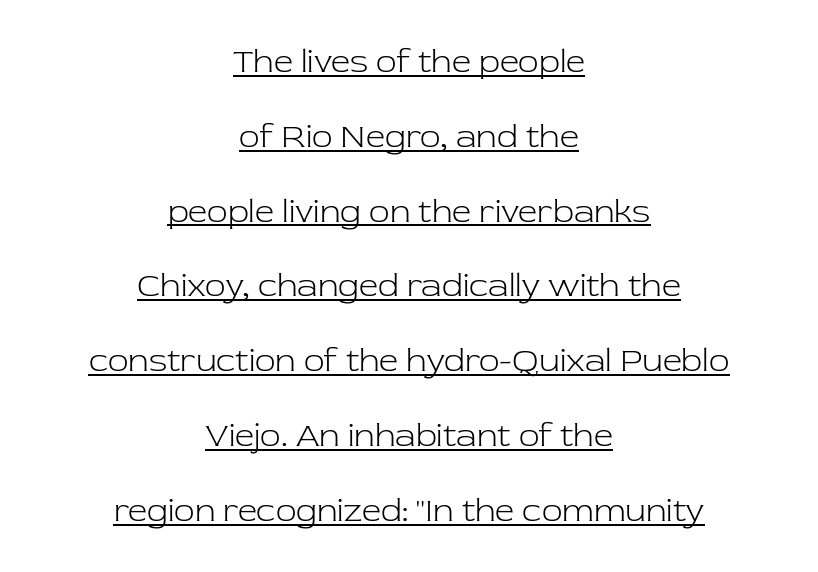
A typesetter would call this proportional, since set widths differ per character. Compared with a flush-left layout, this one balances lines on the center instead. The lettering stays uniformly vertical, giving the passage a roman look. Stem width sits at or under what a default text font uses. These lines keep a tight, regular rhythm from letter to letter.
